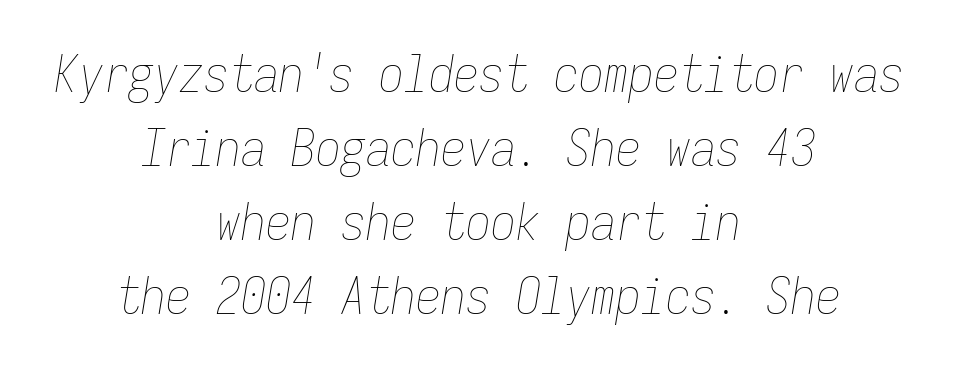
The image shows 50 px thin, condensed type, italic (leaning right), monospaced; set centered, normal line spacing (1.48x), normal letter spacing, not underlined; low stroke contrast and a medium x-height.
